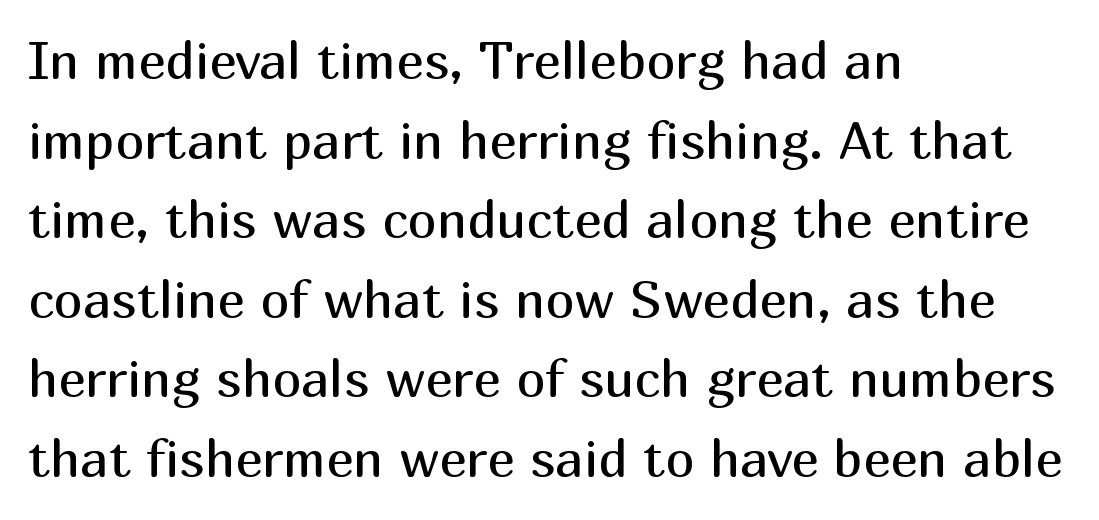
Q: Is the text bold? A: No.
Q: Is the text italic (slanted)? A: No, it is upright.
Q: Is the typeface a serif or a sans-serif typeface? A: Sans-serif.
Q: Is the text underlined? A: No.
Q: How is the paragraph aligned? A: Left-aligned.
Q: Is the spacing between letters normal or unusually wide? A: Normal.
Q: Is the spacing between lines tight, normal or loose? A: Normal.
Q: Width (condensed, normal, or wide)? A: Normal.
Q: Stroke contrast? A: Medium.
Q: x-height? A: Medium.
Q: Monospaced? A: No.
